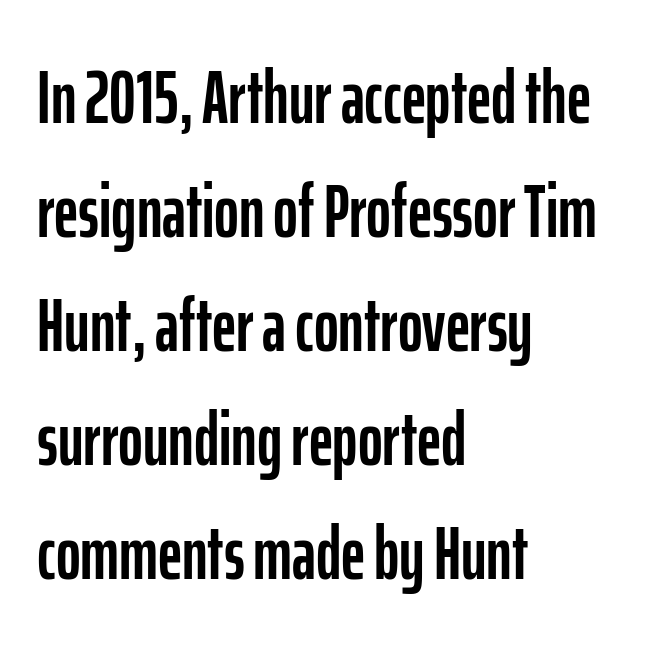
{"serif": "no", "italic": "no", "width": "condensed", "stroke_contrast": "low", "x_height": "medium", "monospaced": "no", "underline": "no", "align": "left", "line_spacing": "normal", "line_spacing_ratio": 1.52, "letter_spacing": "normal", "letter_spacing_em": 0.0, "glyph_px": 75}
